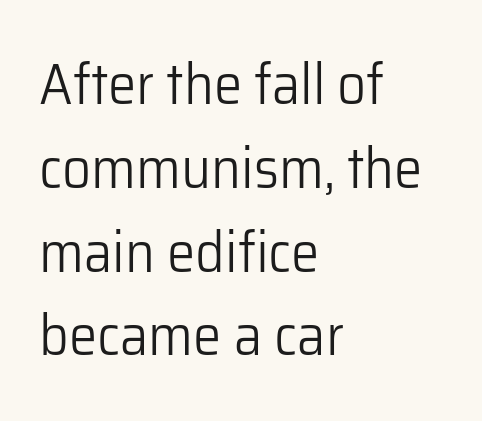
The image shows 57 px light sans-serif type, upright; set left-aligned, normal line spacing (1.47x), normal letter spacing, not underlined; low stroke contrast and a medium x-height.
